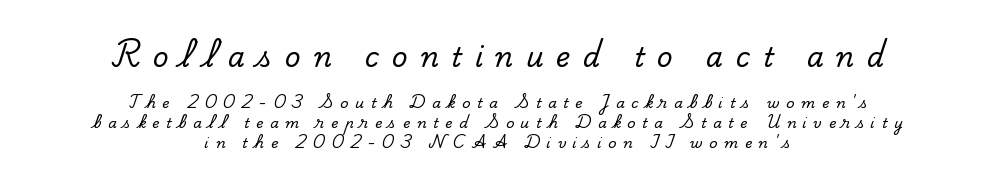
The paragraph has two soft edges and a firm central axis. The space between consecutive lines is moderate. Anything drawn beneath the words? Only blank space.
